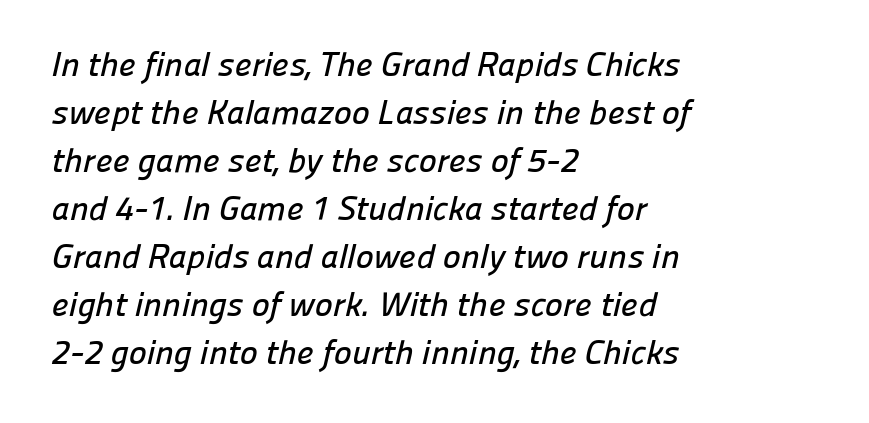
The image shows 34 px sans-serif type; set left-aligned, normal line spacing (1.41x), normal letter spacing, not underlined; low stroke contrast and a medium x-height.
